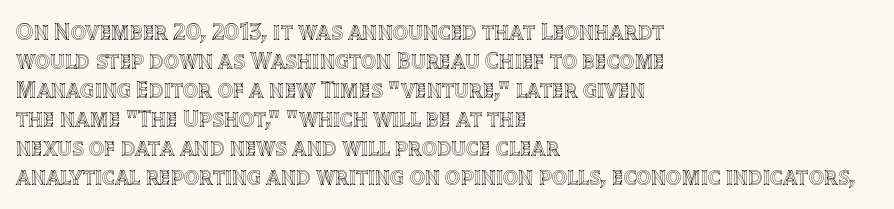
{"italic": "no", "underline": "no", "align": "left", "line_spacing_ratio": 1.21, "letter_spacing": "normal", "letter_spacing_em": 0.0, "glyph_px": 24}
